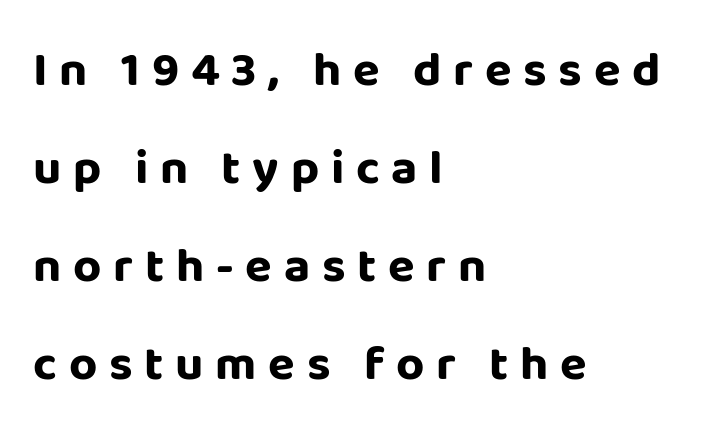
The image shows 49 px bold sans-serif type, upright; set left-aligned, loose line spacing (2.0x), unusually wide letter spacing (+0.24 em), not underlined; low stroke contrast and a large x-height.
